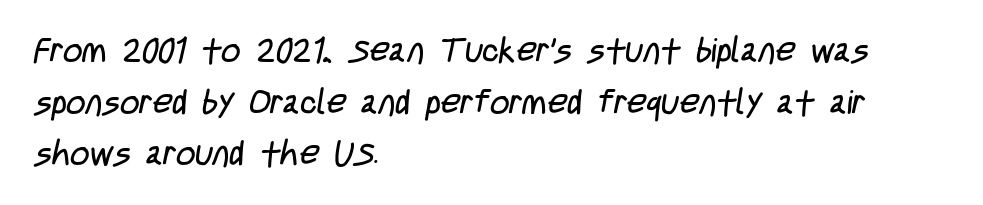
Is the letter spacing exaggerated? No — it looks like the ordinary default. The characters display no serif detailing; their extremities are plain. Does the copy run flush right? No — it runs flush left. Honestly, there is no underline to notice here at all. The space between consecutive lines is moderate.
